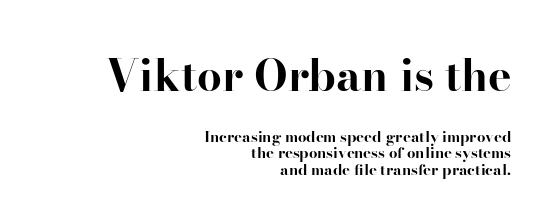
The image shows 44 px bold serif type, upright; set right-aligned, tight line spacing (1.1x), normal letter spacing, not underlined; the first (top) block is 2.93x larger; high stroke contrast and a small x-height.
